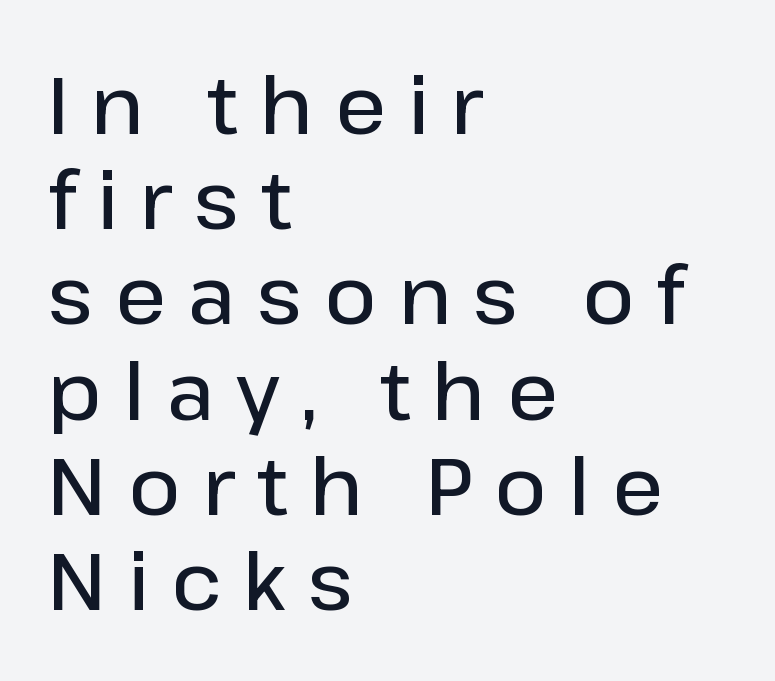
Where is the straight margin? On the left. Tracking here is generous; glyphs stand well apart from one another. Do the characters align in a grid? No, the font is proportional. The glyphs are unaccompanied by any horizontal stroke below them.
